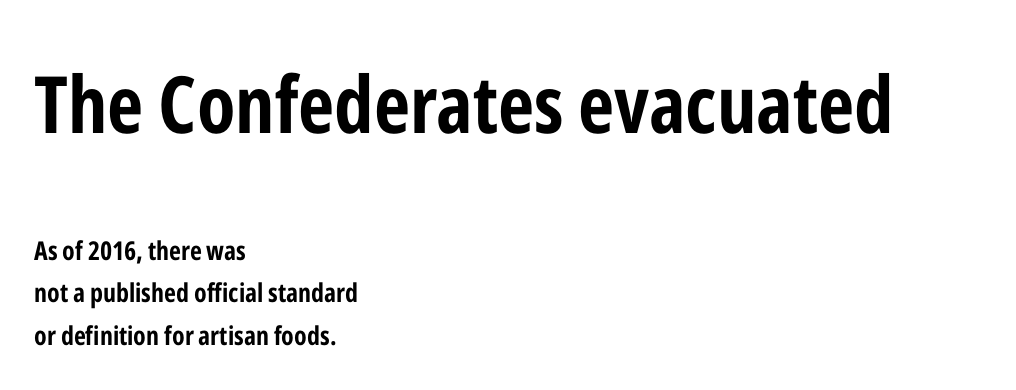
The passage shown is not underscored anywhere. These lines are set flush left with a ragged right edge. How would I describe the line gaps? Plain and ordinary. Look at the glyph heights: the upper group is clearly the bigger setting. Its strokes are broad and dark, the hallmark of bold type.
